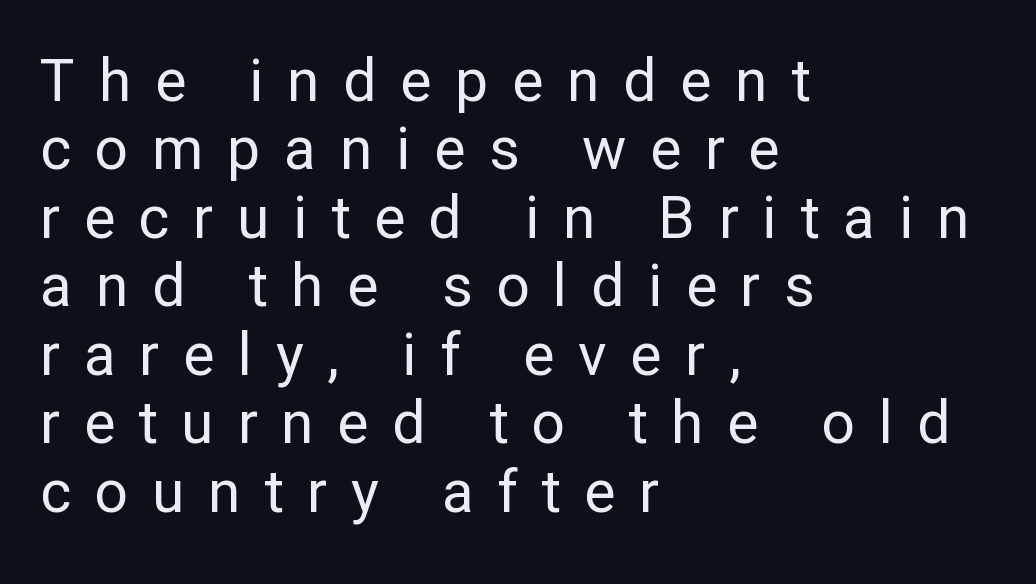
{"serif": "no", "italic": "no", "bold": "no", "weight": "regular", "width": "normal", "stroke_contrast": "low", "x_height": "medium", "monospaced": "no", "underline": "no", "align": "left", "line_spacing_ratio": 1.16, "letter_spacing": "wide", "letter_spacing_em": 0.4, "glyph_px": 59}
